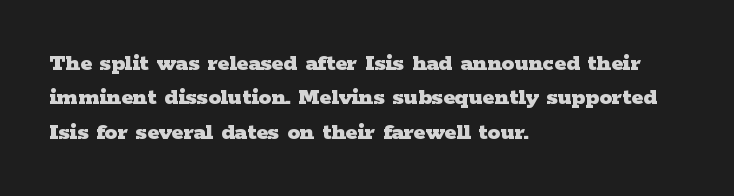
Plain, unruled lines of type. Italic: no, the glyphs are upright roman. The face used here has the dense, thick strokes of a bold. Compared with typical paragraphs, the rows here are spaced about the same. The paragraph has a hard left edge and a soft right edge. Here the glyphs are tracked normally, forming tight word shapes.
